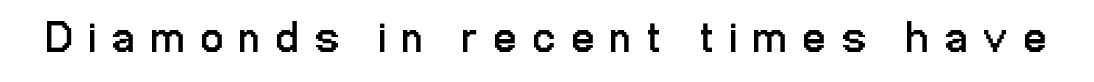
Words float on clear page, feet unadorned. Here the designer chose a conventional face with non-uniform glyph widths. There is plenty of visible air inserted between adjacent glyphs. You can tell from the bare stems that sans-serif type was used. No heavy texture on the line: the type isn't bold. Style check: upright.
